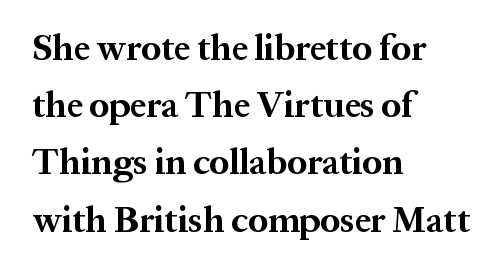
{"serif": "yes", "italic": "no", "bold": "yes", "weight": "bold", "width": "normal", "stroke_contrast": "medium", "x_height": "medium", "monospaced": "no", "underline": "no", "align": "left", "line_spacing": "normal", "line_spacing_ratio": 1.59, "letter_spacing": "normal", "letter_spacing_em": 0.0, "glyph_px": 36}
